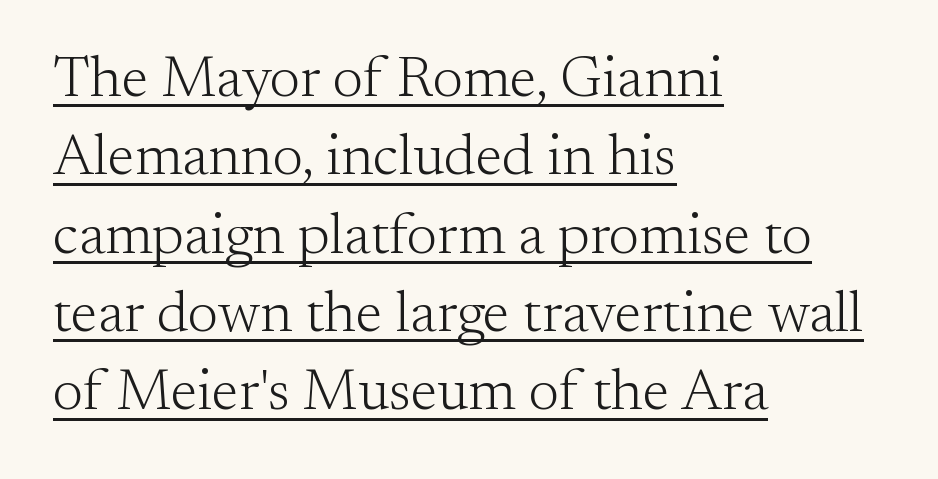
The image shows 58 px light serif type, upright; set left-aligned, normal line spacing (1.35x), normal letter spacing, underlined; medium stroke contrast and a small x-height.
